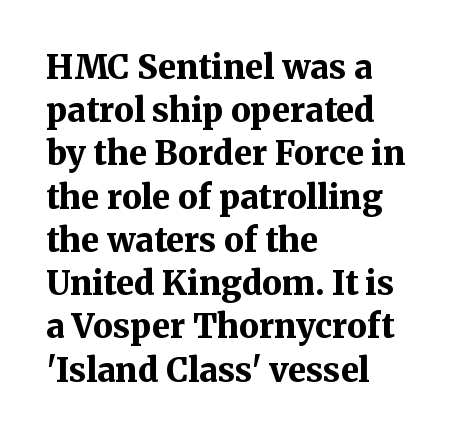
Upright lettering throughout. As a designer I'd log this as weight 700, bold. Compared with typical paragraphs, the rows here are spaced about the same. Is the block centered? No — it sits flush against the left margin. Is this a fixed-width face? No — the glyphs have proportional, varying widths.
